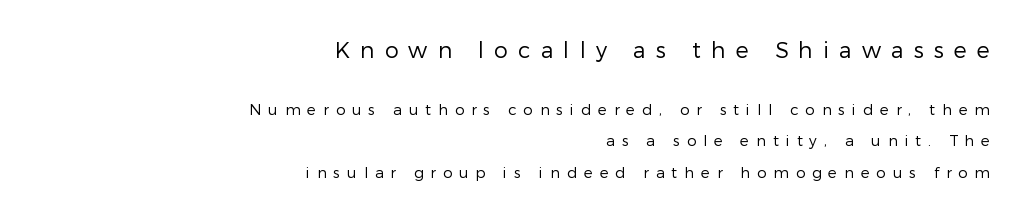
Q: Is the text bold? A: No.
Q: Is the text italic (slanted)? A: No, it is upright.
Q: Is the text underlined? A: No.
Q: How is the paragraph aligned? A: Right-aligned.
Q: Is the spacing between letters normal or unusually wide? A: Unusually wide.
Q: Is the spacing between lines tight, normal or loose? A: Loose.
Q: Which block of text is set in a larger size, the first (top) or the second (bottom)? A: The first (top) one.
